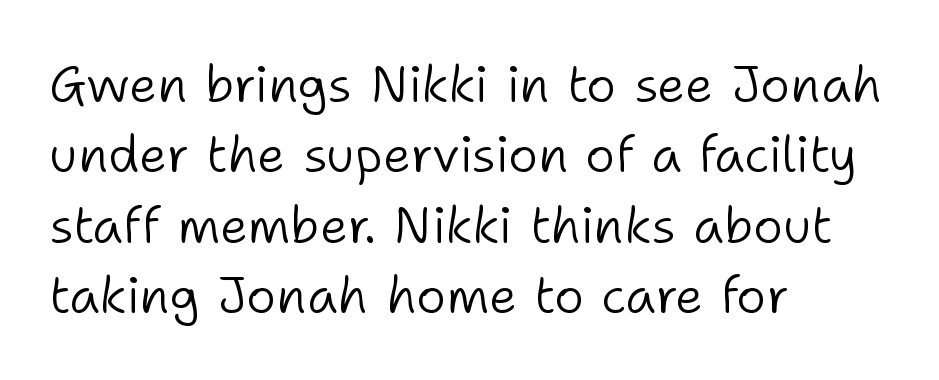
The characters display no serif detailing; their extremities are plain. The horizontal fit of the characters is conventional and even. The rendering anchors every line to the left-hand side. One glance says typical: line gaps are just what's usual. Just letters on the line, the space beneath them empty. The letters advance in unequal steps, a hallmark of proportional type.
